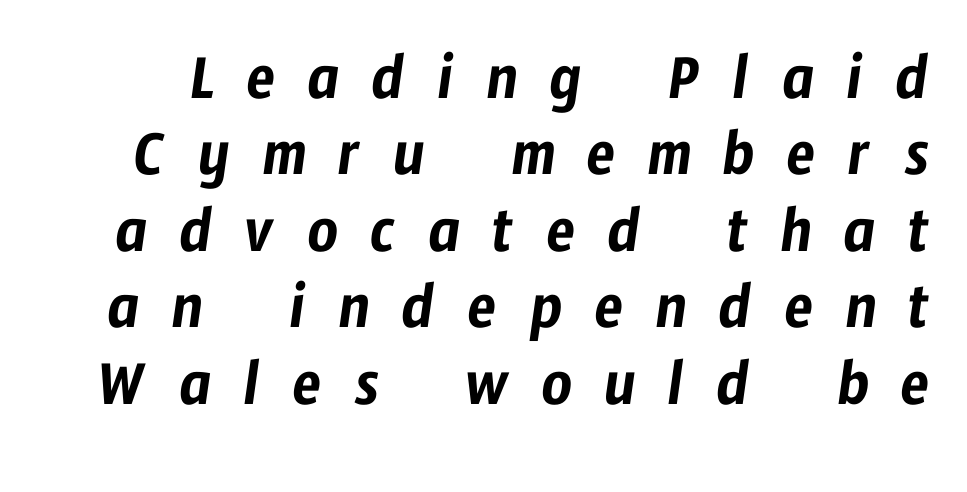
The image shows 67 px condensed sans-serif type; set tight line spacing (1.14x), unusually wide letter spacing (+0.48 em), not underlined; low stroke contrast and a medium x-height.
